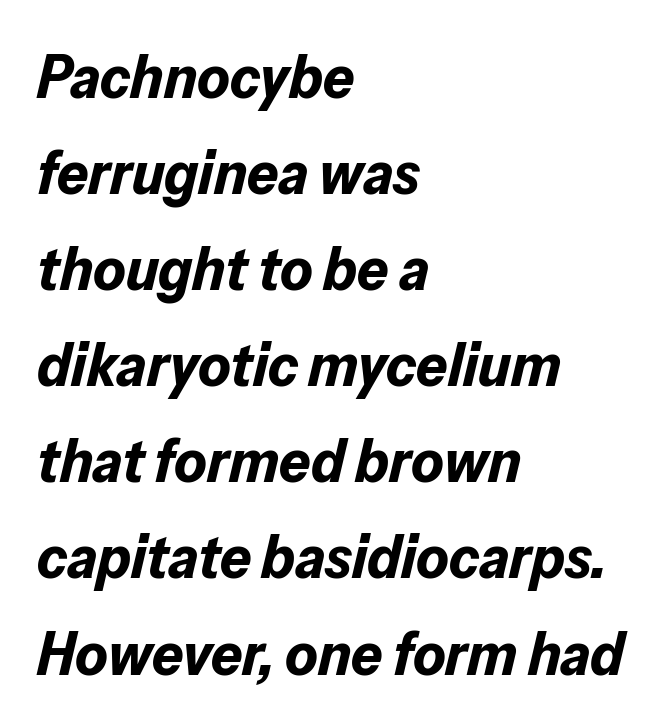
Quick note: italic. Heft: maximum for text — a bold. Proportional: the letters do not fall into vertical columns. The typesetter chose a ragged-right arrangement here. Any mark beneath the type? The region is blank.
